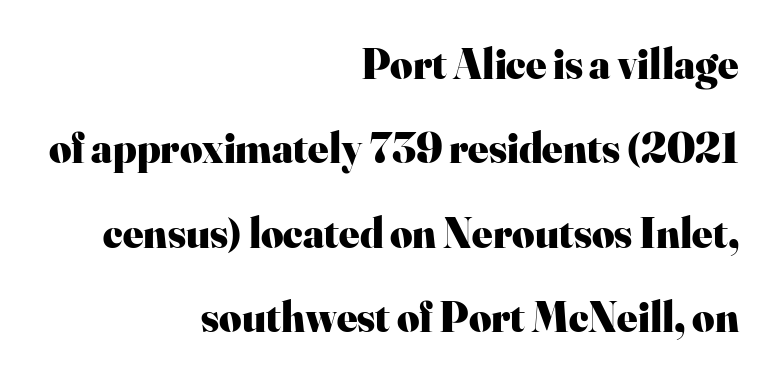
Q: Is the text bold? A: Yes.
Q: Is the text italic (slanted)? A: No, it is upright.
Q: Is the typeface a serif or a sans-serif typeface? A: Serif.
Q: Is the text underlined? A: No.
Q: How is the paragraph aligned? A: Right-aligned.
Q: Is the spacing between letters normal or unusually wide? A: Normal.
Q: Is the spacing between lines tight, normal or loose? A: Loose.
Q: Width (condensed, normal, or wide)? A: Normal.
Q: Stroke contrast? A: High.
Q: x-height? A: Small.
Q: Monospaced? A: No.
